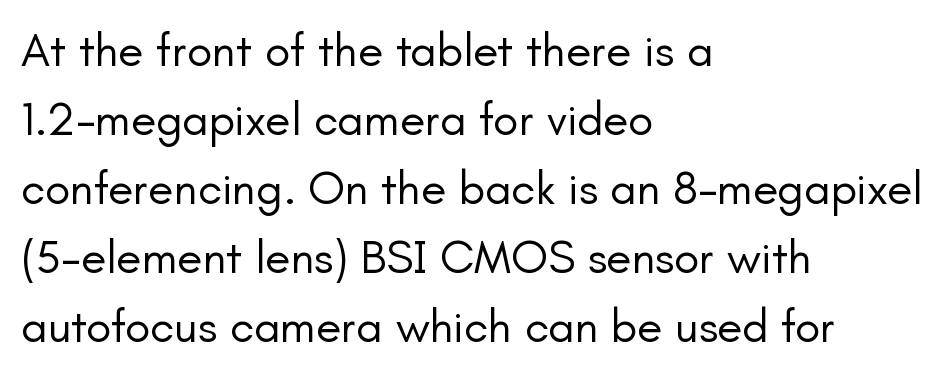
Q: Is the text bold? A: No.
Q: Is the text italic (slanted)? A: No, it is upright.
Q: Is the typeface a serif or a sans-serif typeface? A: Sans-serif.
Q: Is the text underlined? A: No.
Q: How is the paragraph aligned? A: Left-aligned.
Q: Is the spacing between letters normal or unusually wide? A: Normal.
Q: Is the spacing between lines tight, normal or loose? A: Normal.
Q: Width (condensed, normal, or wide)? A: Normal.
Q: Stroke contrast? A: Low.
Q: x-height? A: Small.
Q: Monospaced? A: No.
